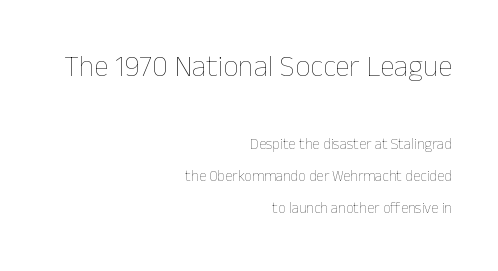
{"italic": "no", "bold": "no", "weight": "thin", "width": "normal", "stroke_contrast": "low", "x_height": "medium", "monospaced": "no", "underline": "no", "align": "right", "line_spacing": "loose", "line_spacing_ratio": 2.14, "letter_spacing": "normal", "letter_spacing_em": 0.0, "larger_block": "first", "size_ratio": 2.0, "glyph_px": 30}
